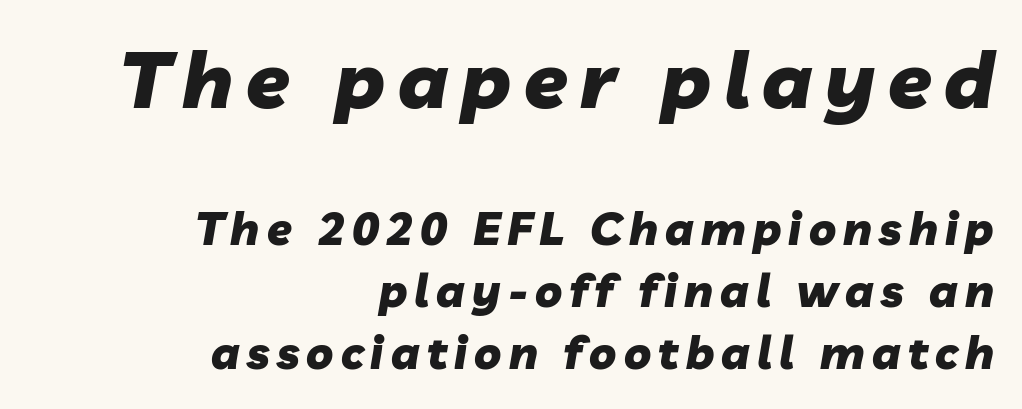
Q: Is the text bold? A: Yes.
Q: Is the text italic (slanted)? A: Yes, it leans right by about 10 degrees.
Q: Is the text underlined? A: No.
Q: How is the paragraph aligned? A: Right-aligned.
Q: Is the spacing between lines tight, normal or loose? A: Normal.
Q: Which block of text is set in a larger size, the first (top) or the second (bottom)? A: The first (top) one.
Q: Width (condensed, normal, or wide)? A: Normal.
Q: Stroke contrast? A: Low.
Q: x-height? A: Medium.
Q: Monospaced? A: No.
